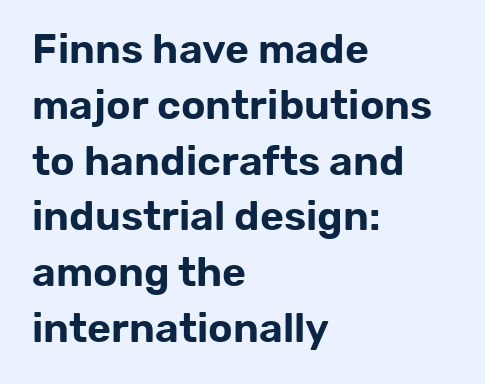
Q: Is the text italic (slanted)? A: No, it is upright.
Q: Is the typeface a serif or a sans-serif typeface? A: Sans-serif.
Q: Is the text underlined? A: No.
Q: How is the paragraph aligned? A: Left-aligned.
Q: Is the spacing between letters normal or unusually wide? A: Normal.
Q: Is the spacing between lines tight, normal or loose? A: Normal.
Q: Width (condensed, normal, or wide)? A: Normal.
Q: Stroke contrast? A: Low.
Q: x-height? A: Medium.
Q: Monospaced? A: No.
